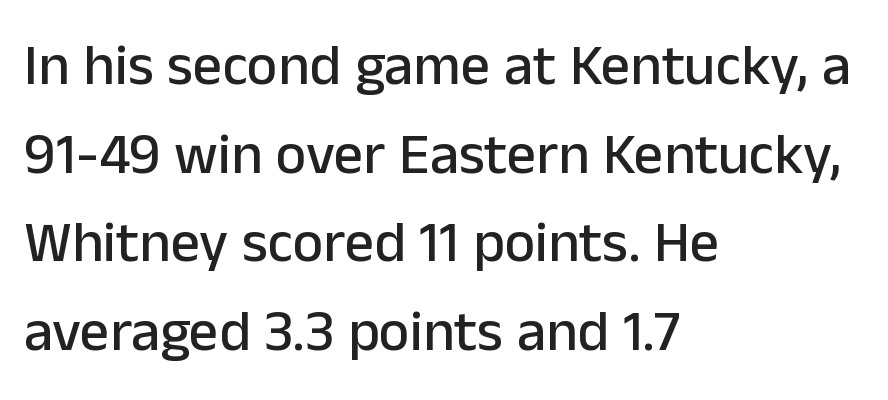
The image shows 58 px sans-serif type, upright; set left-aligned, normal line spacing (1.53x), normal letter spacing, not underlined; low stroke contrast and a medium x-height.
